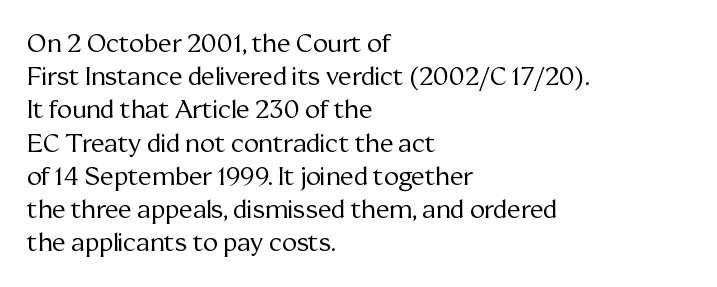
The image shows 25 px text type, upright; set left-aligned, normal line spacing (1.33x), normal letter spacing, not underlined.
